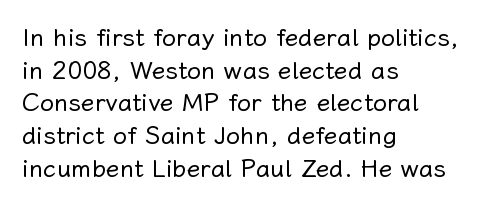
Q: Is the text bold? A: No.
Q: Is the text italic (slanted)? A: No, it is upright.
Q: Is the text underlined? A: No.
Q: How is the paragraph aligned? A: Left-aligned.
Q: Is the spacing between letters normal or unusually wide? A: Normal.
Q: Is the spacing between lines tight, normal or loose? A: Normal.
